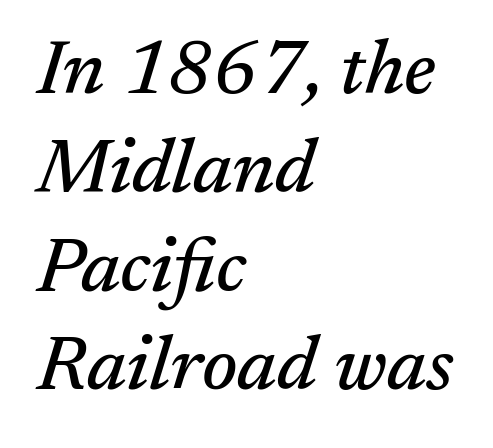
Q: Is the text italic (slanted)? A: Yes, it leans right by about 17 degrees.
Q: Is the typeface a serif or a sans-serif typeface? A: Serif.
Q: Is the text underlined? A: No.
Q: How is the paragraph aligned? A: Left-aligned.
Q: Is the spacing between letters normal or unusually wide? A: Normal.
Q: Is the spacing between lines tight, normal or loose? A: Normal.
Q: Width (condensed, normal, or wide)? A: Normal.
Q: Stroke contrast? A: Medium.
Q: x-height? A: Medium.
Q: Monospaced? A: No.
